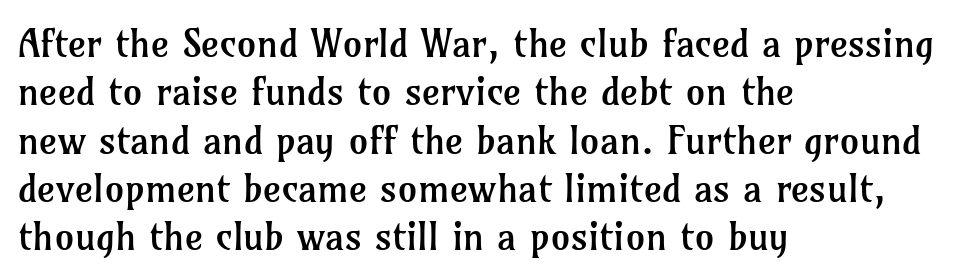
Q: Is the text bold? A: No.
Q: Is the text italic (slanted)? A: No, it is upright.
Q: Is the typeface a serif or a sans-serif typeface? A: Serif.
Q: Is the text underlined? A: No.
Q: How is the paragraph aligned? A: Left-aligned.
Q: Is the spacing between letters normal or unusually wide? A: Normal.
Q: Width (condensed, normal, or wide)? A: Normal.
Q: Stroke contrast? A: Low.
Q: x-height? A: Medium.
Q: Monospaced? A: No.
